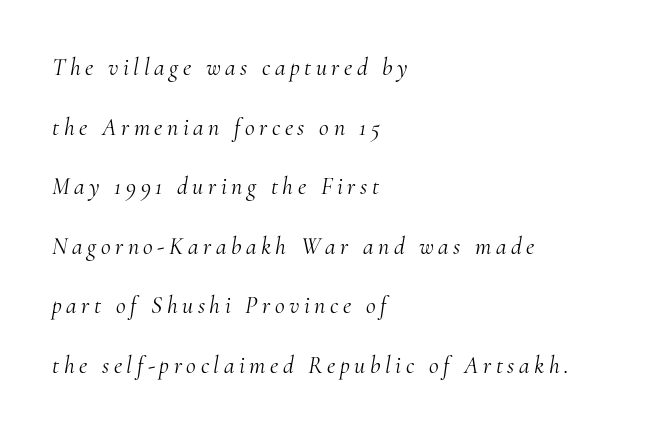
The image shows 24 px text type, italic (leaning right); set left-aligned, loose line spacing (2.48x), not underlined.
